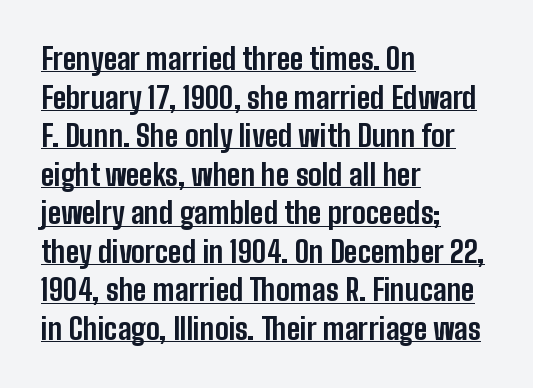
The image shows 29 px bold, condensed sans-serif type, upright; set left-aligned, normal line spacing (1.33x), normal letter spacing, underlined; low stroke contrast and a medium x-height.
